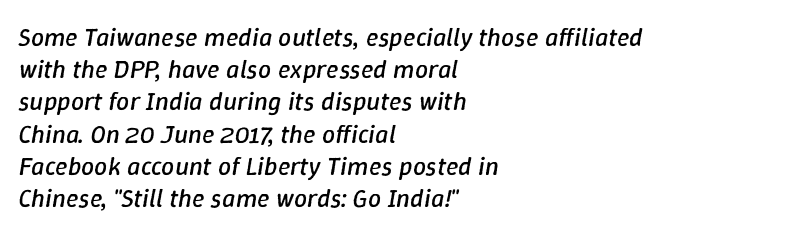
You can tell it's italic because the verticals aren't actually vertical. This is not heavy type; no bold has been used. Words appear dense and cohesive because spacing is normal. Layout note: lines flush left.
